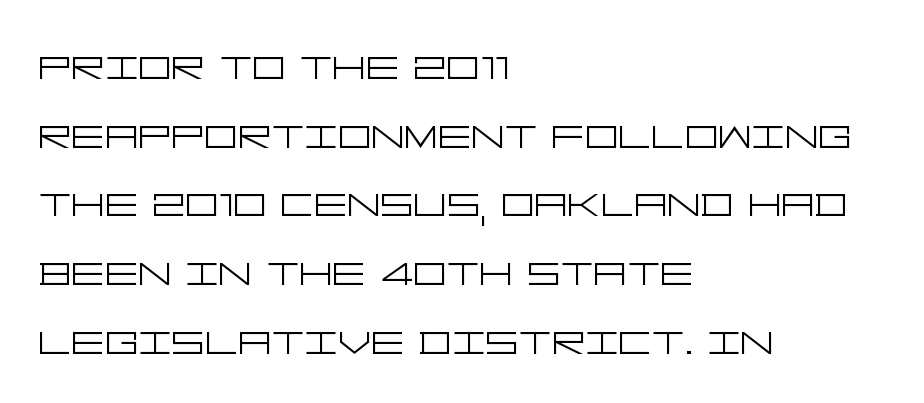
Q: Is the text bold? A: No.
Q: Is the text italic (slanted)? A: No, it is upright.
Q: Is the typeface a serif or a sans-serif typeface? A: Sans-serif.
Q: Is the text underlined? A: No.
Q: How is the paragraph aligned? A: Left-aligned.
Q: Is the spacing between letters normal or unusually wide? A: Normal.
Q: Is the spacing between lines tight, normal or loose? A: Normal.
Q: Width (condensed, normal, or wide)? A: Wide.
Q: Stroke contrast? A: Low.
Q: x-height? A: Large.
